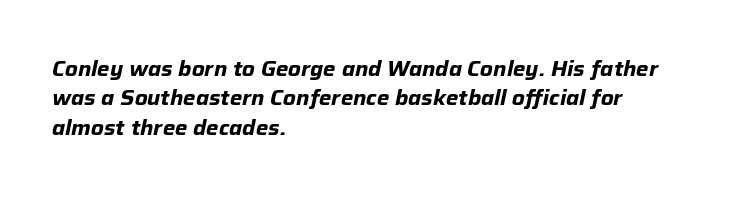
Q: Is the text bold? A: Yes.
Q: Is the text italic (slanted)? A: Yes, it leans right by about 12 degrees.
Q: Is the text underlined? A: No.
Q: How is the paragraph aligned? A: Left-aligned.
Q: Is the spacing between letters normal or unusually wide? A: Normal.
Q: Is the spacing between lines tight, normal or loose? A: Normal.
